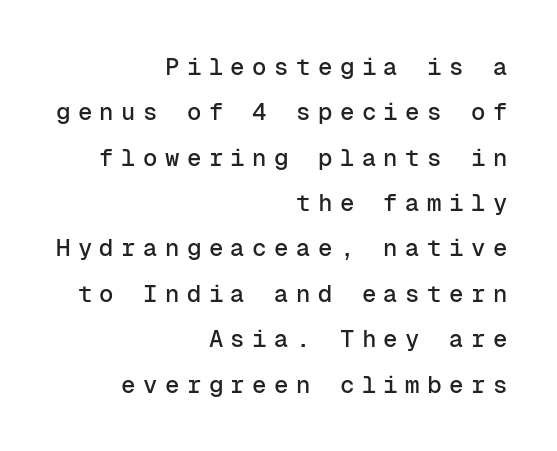
Q: Is the text italic (slanted)? A: No, it is upright.
Q: Is the text underlined? A: No.
Q: How is the paragraph aligned? A: Right-aligned.
Q: Is the spacing between letters normal or unusually wide? A: Unusually wide.
